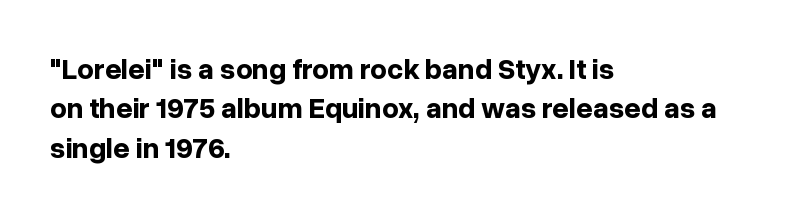
The image shows 29 px bold sans-serif type, upright; set left-aligned, normal line spacing (1.36x), normal letter spacing, not underlined; low stroke contrast and a medium x-height.
